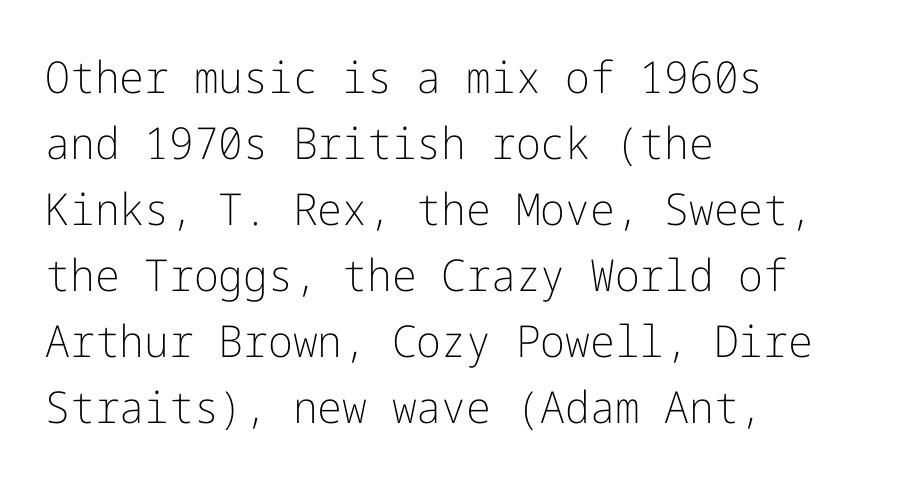
{"serif": "no", "italic": "no", "bold": "no", "weight": "light", "width": "normal", "stroke_contrast": "low", "x_height": "medium", "underline": "no", "align": "left", "line_spacing": "normal", "line_spacing_ratio": 1.5, "letter_spacing": "normal", "letter_spacing_em": 0.0, "glyph_px": 44}
